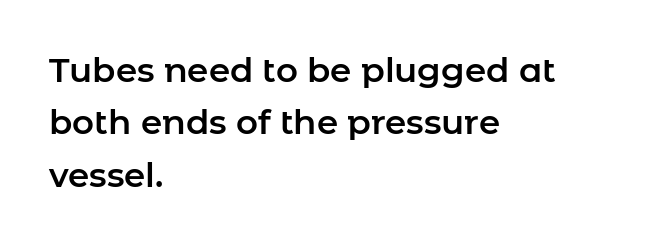
Q: Is the text italic (slanted)? A: No, it is upright.
Q: Is the typeface a serif or a sans-serif typeface? A: Sans-serif.
Q: Is the text underlined? A: No.
Q: How is the paragraph aligned? A: Left-aligned.
Q: Is the spacing between letters normal or unusually wide? A: Normal.
Q: Is the spacing between lines tight, normal or loose? A: Normal.
Q: Width (condensed, normal, or wide)? A: Normal.
Q: Stroke contrast? A: Low.
Q: x-height? A: Medium.
Q: Monospaced? A: No.
